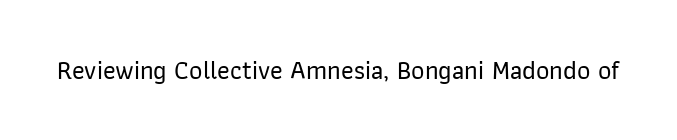
The image shows 26 px text type, upright; set normal letter spacing, not underlined.
